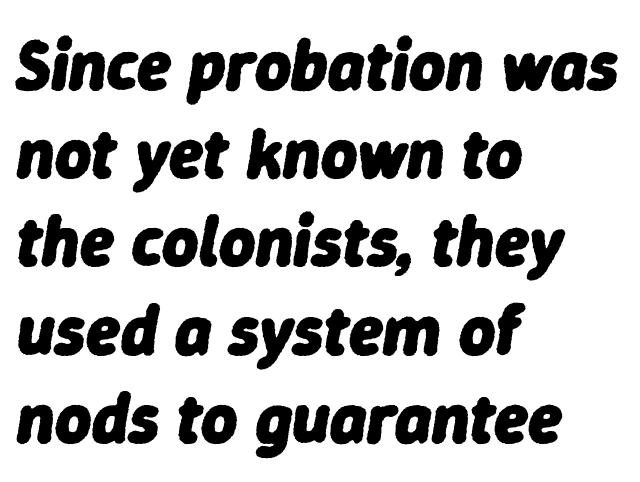
The image shows 70 px heavy type, italic (leaning right); set left-aligned, normal line spacing (1.26x), normal letter spacing, not underlined; low stroke contrast and a medium x-height.
